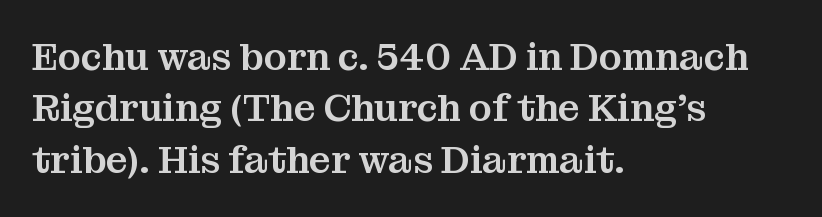
Rows of type keep a routine distance in the vertical direction. Is this a fixed-width face? No — the glyphs have proportional, varying widths. Any mark beneath the type? The region is blank. The designer went with a serif here, giving each stem small feet.
